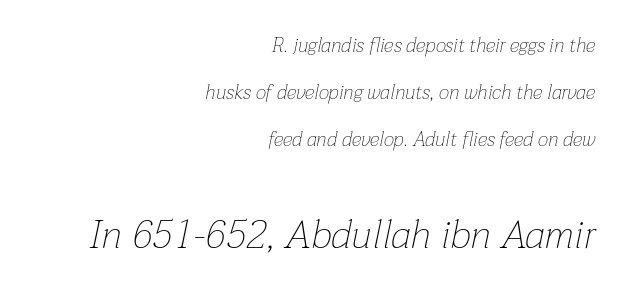
{"italic": "yes", "lean": "right", "slant_degrees": 12, "bold": "no", "weight": "thin", "width": "normal", "stroke_contrast": "low", "x_height": "medium", "monospaced": "no", "underline": "no", "align": "right", "line_spacing": "loose", "line_spacing_ratio": 2.35, "letter_spacing": "normal", "letter_spacing_em": 0.0, "larger_block": "second", "size_ratio": 2.0, "glyph_px": 40}
